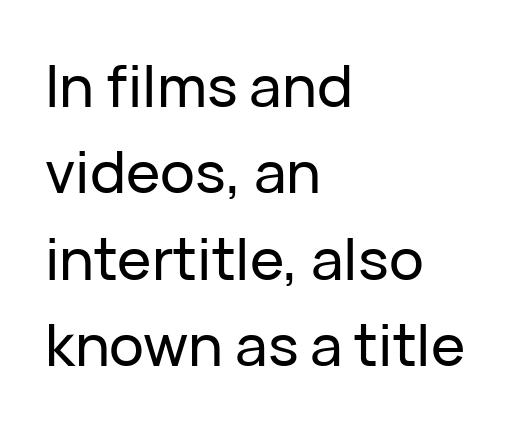
Q: Is the text italic (slanted)? A: No, it is upright.
Q: Is the typeface a serif or a sans-serif typeface? A: Sans-serif.
Q: Is the text underlined? A: No.
Q: How is the paragraph aligned? A: Left-aligned.
Q: Is the spacing between letters normal or unusually wide? A: Normal.
Q: Is the spacing between lines tight, normal or loose? A: Normal.
Q: Width (condensed, normal, or wide)? A: Normal.
Q: Stroke contrast? A: Low.
Q: x-height? A: Medium.
Q: Monospaced? A: No.
